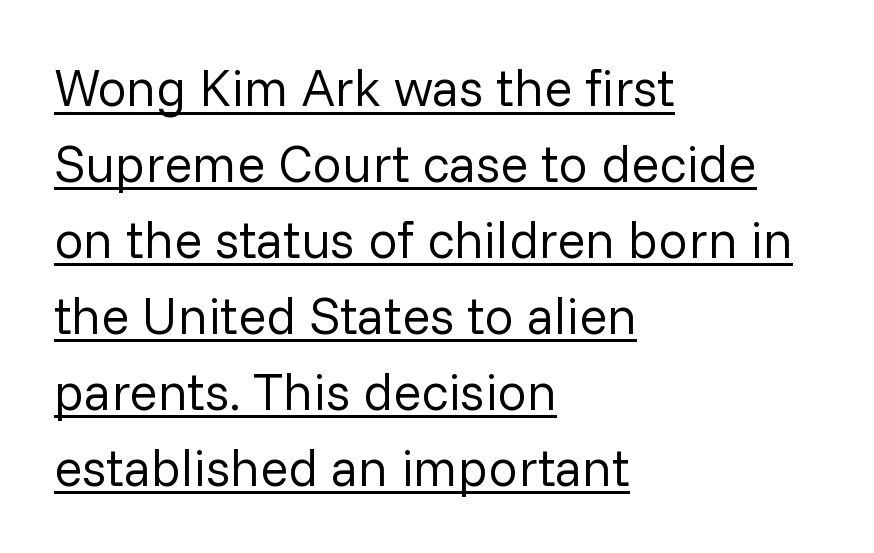
{"serif": "no", "italic": "no", "bold": "no", "weight": "regular", "width": "normal", "stroke_contrast": "low", "x_height": "medium", "monospaced": "no", "underline": "yes", "align": "left", "line_spacing": "normal", "line_spacing_ratio": 1.46, "letter_spacing": "normal", "letter_spacing_em": 0.0, "glyph_px": 52}
